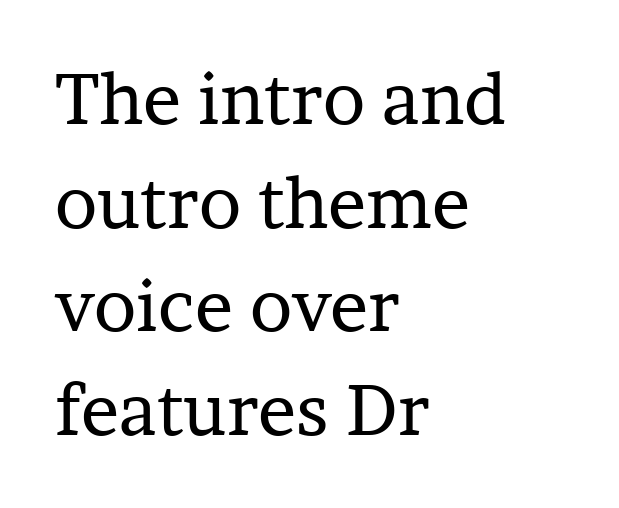
Q: Is the text bold? A: No.
Q: Is the text italic (slanted)? A: No, it is upright.
Q: Is the typeface a serif or a sans-serif typeface? A: Serif.
Q: Is the text underlined? A: No.
Q: How is the paragraph aligned? A: Left-aligned.
Q: Is the spacing between letters normal or unusually wide? A: Normal.
Q: Is the spacing between lines tight, normal or loose? A: Normal.
Q: Width (condensed, normal, or wide)? A: Normal.
Q: Stroke contrast? A: Low.
Q: x-height? A: Medium.
Q: Monospaced? A: No.
